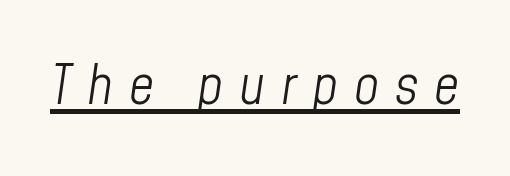
The image shows 55 px light, condensed type, italic (leaning right); set unusually wide letter spacing (+0.29 em), underlined; low stroke contrast and a medium x-height.
